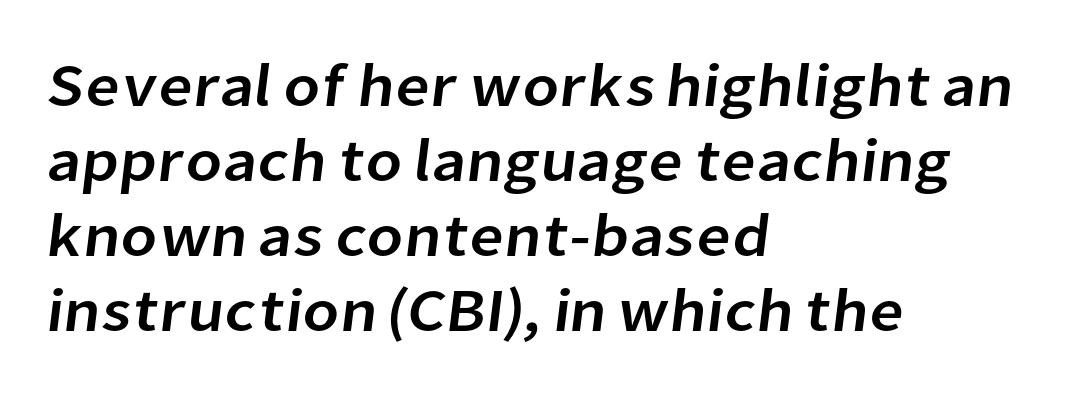
Q: Is the typeface a serif or a sans-serif typeface? A: Sans-serif.
Q: Is the text underlined? A: No.
Q: How is the paragraph aligned? A: Left-aligned.
Q: Is the spacing between letters normal or unusually wide? A: Normal.
Q: Width (condensed, normal, or wide)? A: Normal.
Q: Stroke contrast? A: Low.
Q: x-height? A: Medium.
Q: Monospaced? A: No.
